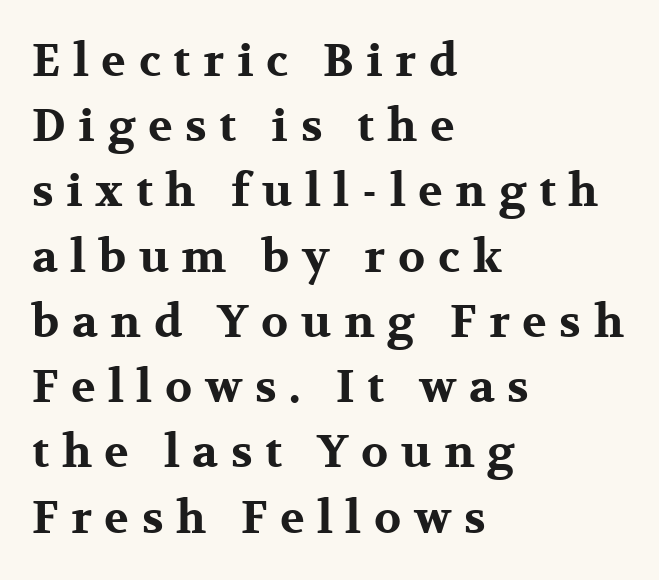
The line texture is sparse and dotted thanks to wide tracking. Type style note: has serifs. Plain, unruled lines of type. If you drew a line through each stem, it would be perfectly vertical. In terms of leading, this rendering sits right in the middle.
